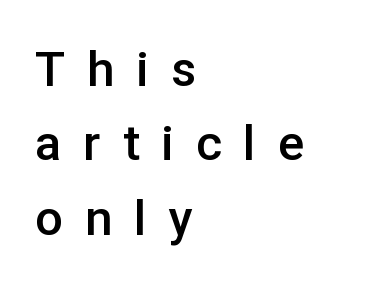
Q: Is the text bold? A: Semi-bold.
Q: Is the text italic (slanted)? A: No, it is upright.
Q: Is the typeface a serif or a sans-serif typeface? A: Sans-serif.
Q: Is the text underlined? A: No.
Q: How is the paragraph aligned? A: Left-aligned.
Q: Is the spacing between letters normal or unusually wide? A: Unusually wide.
Q: Is the spacing between lines tight, normal or loose? A: Normal.
Q: Width (condensed, normal, or wide)? A: Normal.
Q: Stroke contrast? A: Low.
Q: x-height? A: Medium.
Q: Monospaced? A: No.
